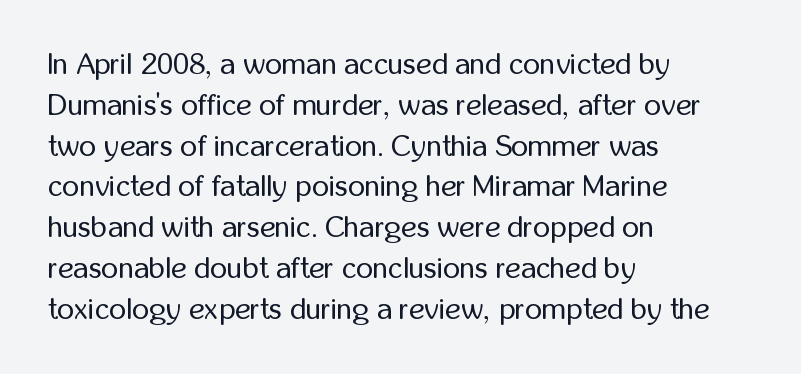
Are there feet on the stems? There aren't — it's a sans. Here the designer chose a conventional face with non-uniform glyph widths. The rendering keeps characters at their native spacing. A normal amount of white space separates one row of letters from the next. Vertical strokes here are truly vertical.
